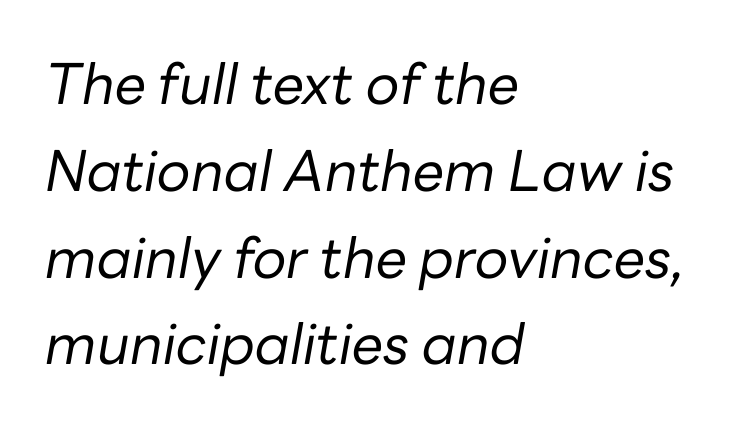
Q: Is the text bold? A: No.
Q: Is the text italic (slanted)? A: Yes, it leans right by about 10 degrees.
Q: Is the text underlined? A: No.
Q: How is the paragraph aligned? A: Left-aligned.
Q: Is the spacing between letters normal or unusually wide? A: Normal.
Q: Is the spacing between lines tight, normal or loose? A: Normal.
Q: Width (condensed, normal, or wide)? A: Normal.
Q: Stroke contrast? A: Low.
Q: x-height? A: Medium.
Q: Monospaced? A: No.
